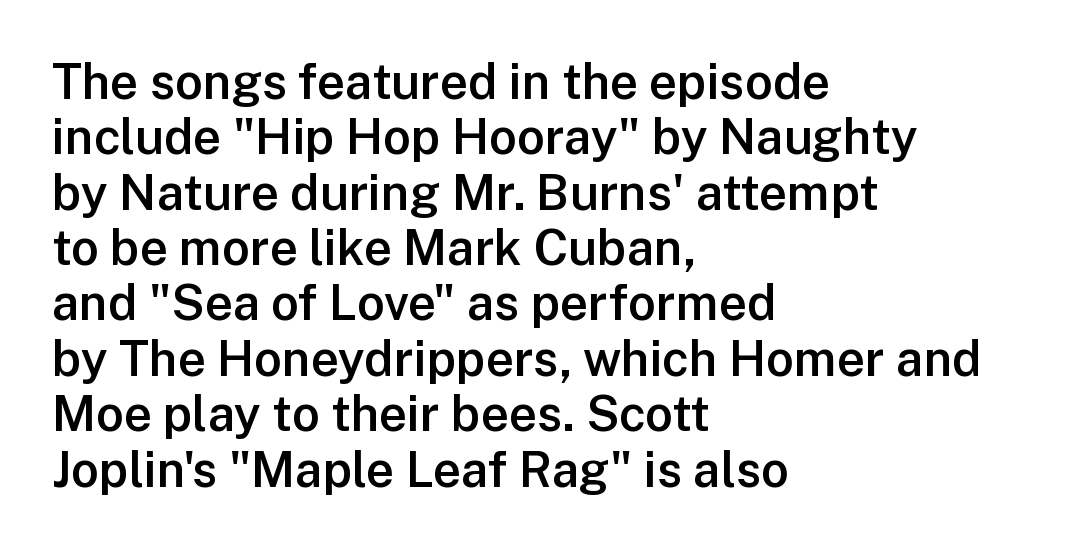
If you measured baseline to baseline, you'd find a short distance. In terms of letterspacing, this is plain default setting. The text was rendered using a sans face with plain stroke endings. Note the varied advance widths — an 'i' is clearly narrower than an 'm'. Horizontal alignment here is leftward, the default for most running prose. Firm but not heavy-handed strokes: this text is semibold.
